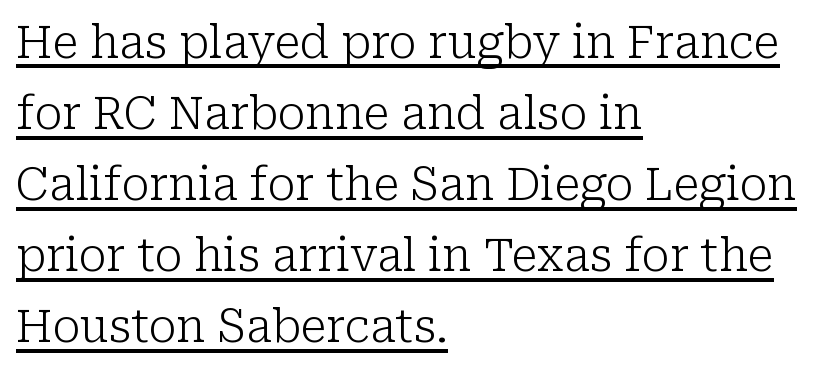
The letters carry serifs — small finishing strokes at the ends of their stems. Designer's note — italics off, roman on. The rendering uses a moderate line-height, typical for paragraphs. The passage shown is underscored from start to finish. The letters look calm and open, with moderate or lighter stems. Spacing verdict: proportional, widths tailored to each character.
